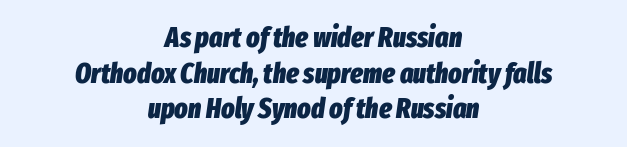
Interline gaps are of average width in this sample. Leftover space on each line is divided equally before and after the words. This sample has the flowing, uneven cadence of proportional lettering. Students, note that the glyphs here touch the page at normal intervals. In terms of posture, this sample is oblique.
